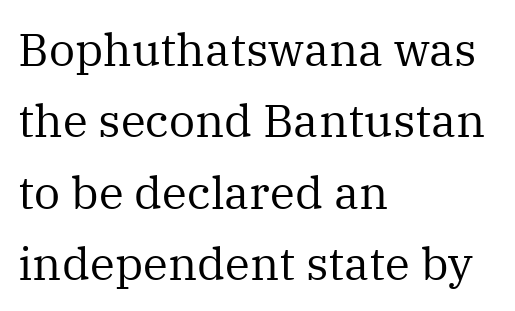
{"serif": "yes", "italic": "no", "bold": "no", "weight": "regular", "width": "normal", "stroke_contrast": "medium", "x_height": "medium", "monospaced": "no", "underline": "no", "align": "left", "line_spacing": "normal", "line_spacing_ratio": 1.55, "letter_spacing": "normal", "letter_spacing_em": 0.0, "glyph_px": 46}
